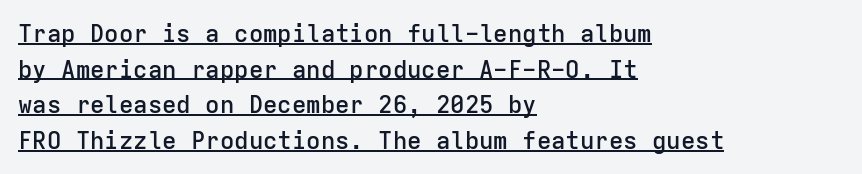
{"italic": "no", "bold": "semi", "underline": "yes", "align": "left", "line_spacing": "normal", "line_spacing_ratio": 1.48, "letter_spacing": "normal", "letter_spacing_em": 0.0, "glyph_px": 24}
